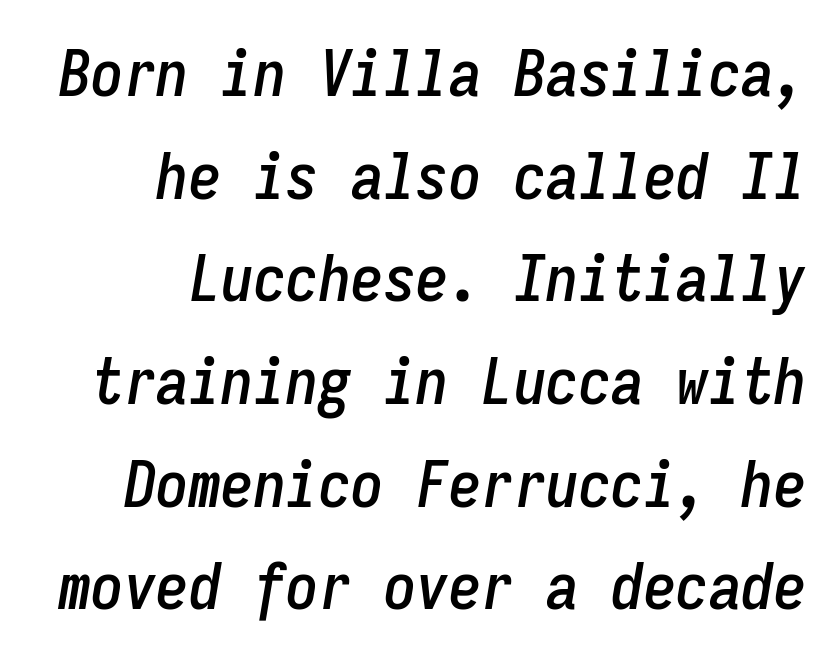
The image shows 65 px condensed type, italic (leaning right), monospaced; set right-aligned, normal line spacing (1.58x), normal letter spacing, not underlined; low stroke contrast and a medium x-height.
